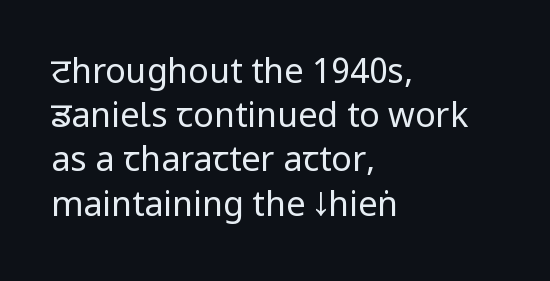
{"serif": "no", "italic": "no", "bold": "no", "weight": "regular", "width": "condensed", "stroke_contrast": "low", "underline": "no", "align": "left", "line_spacing": "normal", "line_spacing_ratio": 1.3, "letter_spacing": "normal", "letter_spacing_em": 0.0, "glyph_px": 34}
